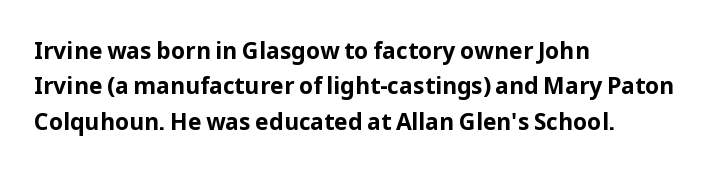
Q: Is the text bold? A: Yes.
Q: Is the text italic (slanted)? A: No, it is upright.
Q: Is the text underlined? A: No.
Q: How is the paragraph aligned? A: Left-aligned.
Q: Is the spacing between letters normal or unusually wide? A: Normal.
Q: Is the spacing between lines tight, normal or loose? A: Normal.
